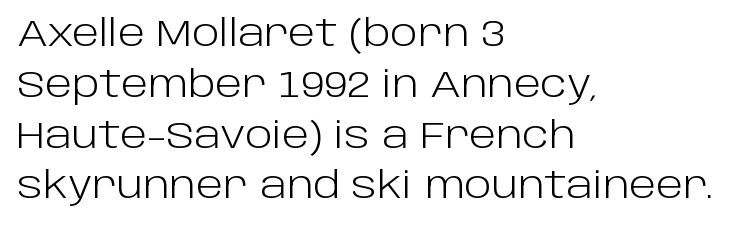
Q: Is the text bold? A: No.
Q: Is the text italic (slanted)? A: No, it is upright.
Q: Is the typeface a serif or a sans-serif typeface? A: Sans-serif.
Q: Is the text underlined? A: No.
Q: How is the paragraph aligned? A: Left-aligned.
Q: Is the spacing between letters normal or unusually wide? A: Normal.
Q: Is the spacing between lines tight, normal or loose? A: Normal.
Q: Width (condensed, normal, or wide)? A: Normal.
Q: Stroke contrast? A: Low.
Q: x-height? A: Large.
Q: Monospaced? A: No.
